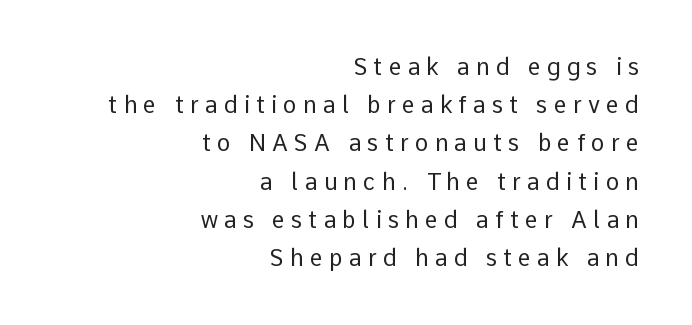
Q: Is the text bold? A: No.
Q: Is the text italic (slanted)? A: No, it is upright.
Q: Is the text underlined? A: No.
Q: How is the paragraph aligned? A: Right-aligned.
Q: Is the spacing between letters normal or unusually wide? A: Unusually wide.
Q: Is the spacing between lines tight, normal or loose? A: Normal.
